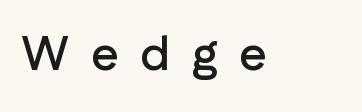
The image shows 49 px sans-serif type, upright; set unusually wide letter spacing (+0.44 em), not underlined; low stroke contrast and a medium x-height.
